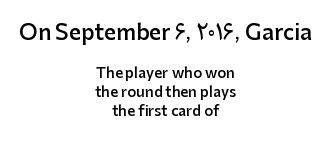
Q: Is the text bold? A: Semi-bold.
Q: Is the text italic (slanted)? A: No, it is upright.
Q: Is the text underlined? A: No.
Q: How is the paragraph aligned? A: Centered.
Q: Is the spacing between letters normal or unusually wide? A: Normal.
Q: Is the spacing between lines tight, normal or loose? A: Normal.
Q: Which block of text is set in a larger size, the first (top) or the second (bottom)? A: The first (top) one.
